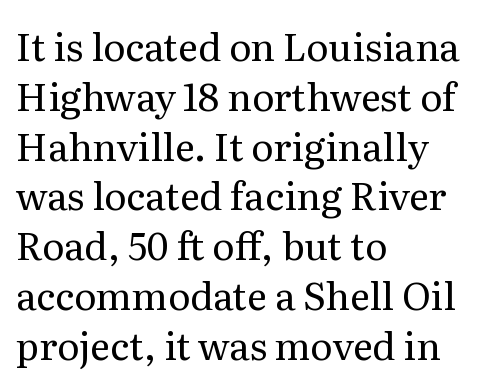
The image shows 38 px regular-weight serif type, upright; set left-aligned, normal line spacing (1.31x), normal letter spacing, not underlined; medium stroke contrast and a medium x-height.
